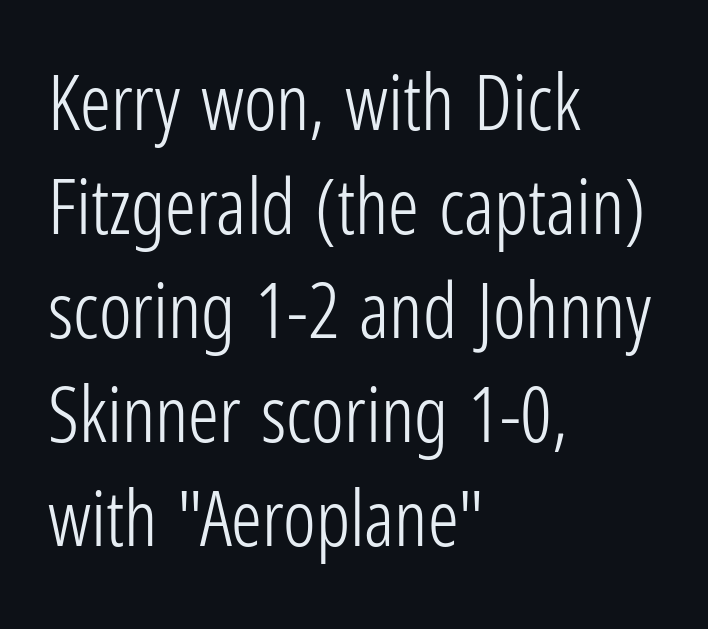
The image shows 77 px light, condensed sans-serif type, upright; set left-aligned, normal line spacing (1.35x), normal letter spacing, not underlined; low stroke contrast and a medium x-height.
